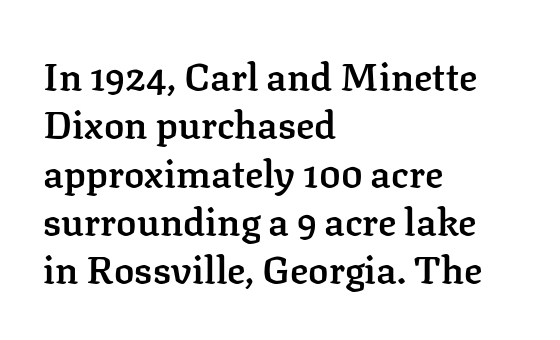
{"serif": "yes", "italic": "no", "bold": "semi", "weight": "semibold", "width": "normal", "stroke_contrast": "low", "x_height": "medium", "monospaced": "no", "underline": "no", "align": "left", "line_spacing": "normal", "line_spacing_ratio": 1.27, "letter_spacing": "normal", "letter_spacing_em": 0.0, "glyph_px": 38}
